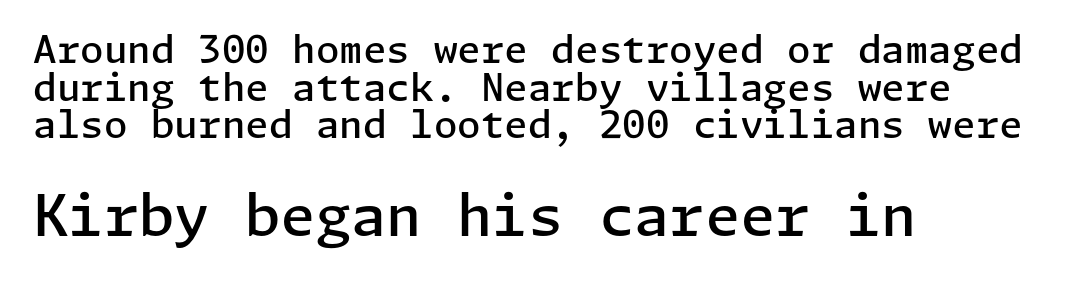
{"serif": "no", "italic": "no", "bold": "semi", "weight": "semibold", "width": "normal", "stroke_contrast": "low", "x_height": "medium", "underline": "no", "align": "left", "line_spacing": "tight", "line_spacing_ratio": 0.99, "letter_spacing": "normal", "letter_spacing_em": 0.0, "larger_block": "second", "size_ratio": 1.5, "glyph_px": 57}
